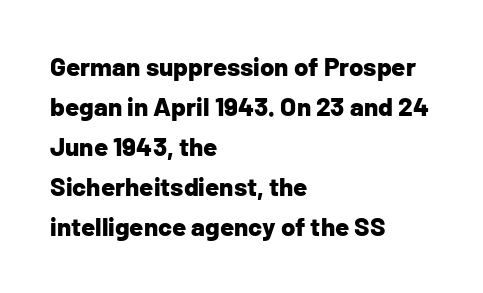
Q: Is the text bold? A: Yes.
Q: Is the text italic (slanted)? A: No, it is upright.
Q: Is the text underlined? A: No.
Q: How is the paragraph aligned? A: Left-aligned.
Q: Is the spacing between letters normal or unusually wide? A: Normal.
Q: Is the spacing between lines tight, normal or loose? A: Normal.
